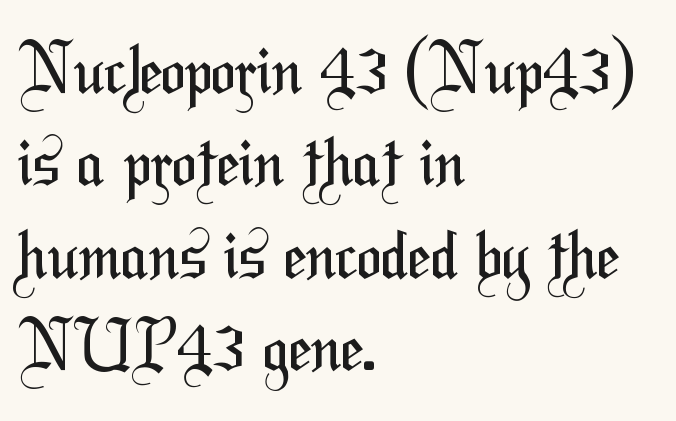
{"serif": "no", "bold": "no", "weight": "regular", "width": "condensed", "stroke_contrast": "medium", "x_height": "medium", "monospaced": "no", "underline": "no", "align": "left", "line_spacing": "normal", "line_spacing_ratio": 1.4, "letter_spacing": "normal", "letter_spacing_em": 0.0, "glyph_px": 66}
